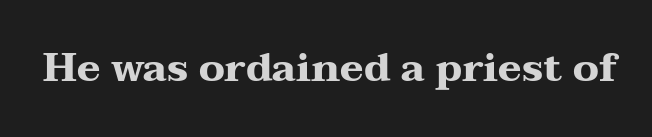
The image shows 40 px heavy, wide serif type, upright; set normal letter spacing, not underlined; medium stroke contrast and a medium x-height.
